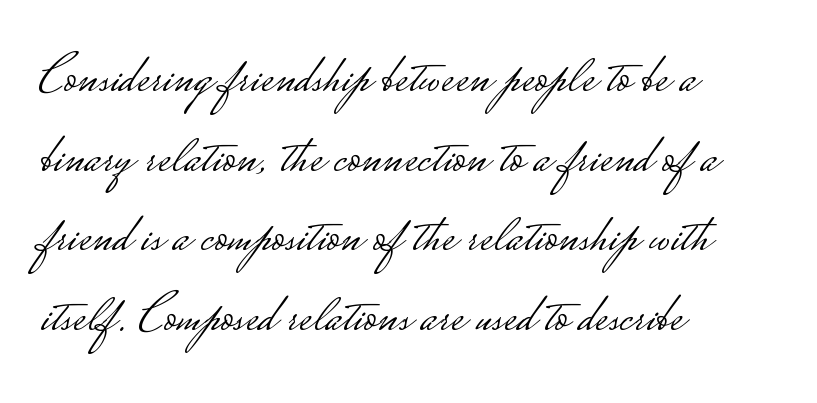
This sample is left-justified, so line endings fall wherever the words run out. A typesetter would label this face a sans. Think of a printed novel: that variable character pitch is what you see here. Normally led — the rows are evenly, conventionally spaced.
